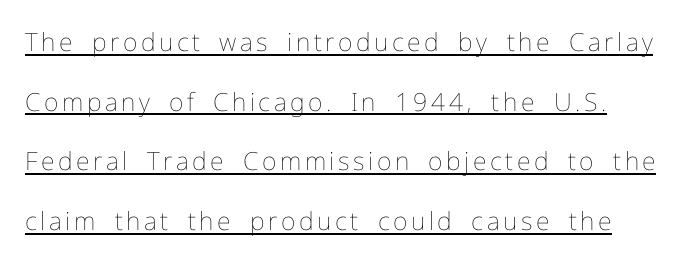
Q: Is the text bold? A: No.
Q: Is the text italic (slanted)? A: No, it is upright.
Q: Is the text underlined? A: Yes.
Q: How is the paragraph aligned? A: Left-aligned.
Q: Is the spacing between lines tight, normal or loose? A: Loose.
